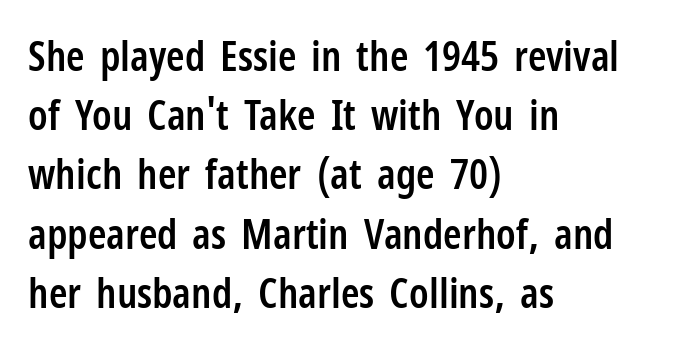
This is roman type, the default non-slanted kind. This sample is left-justified, so line endings fall wherever the words run out. The line-height multiplier appears to be the usual default. No feet cap the strokes, marking this as sans-serif type. Does extra space separate the letters? No, they use regular spacing. The passage shown is not underscored anywhere.
